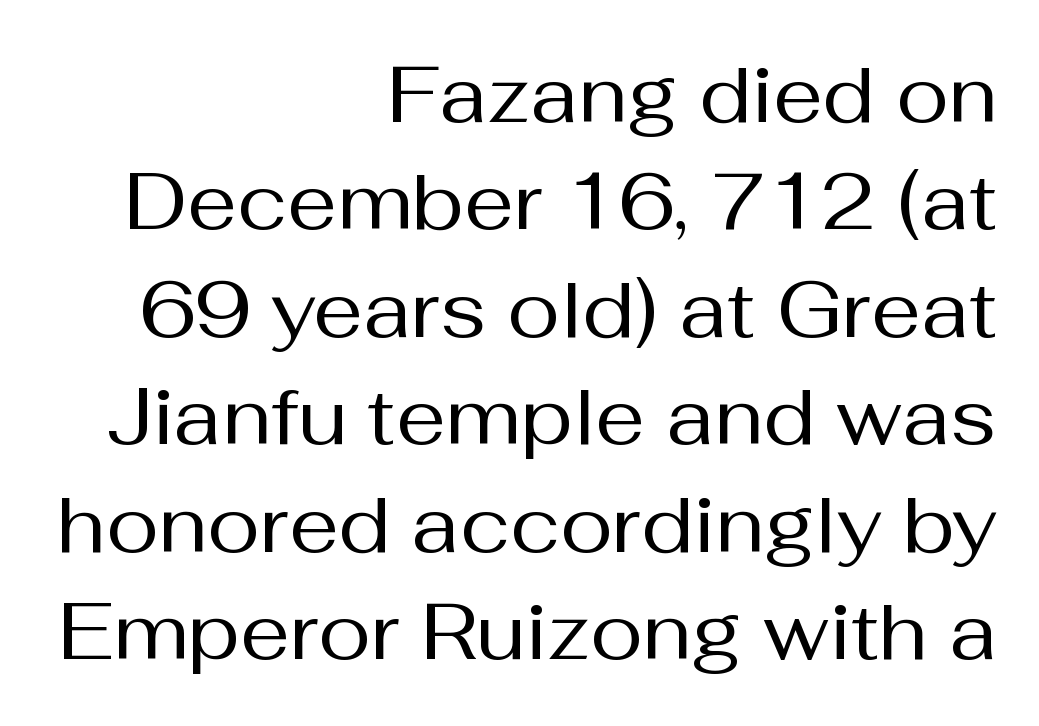
Q: Is the text bold? A: No.
Q: Is the text italic (slanted)? A: No, it is upright.
Q: Is the typeface a serif or a sans-serif typeface? A: Sans-serif.
Q: Is the text underlined? A: No.
Q: How is the paragraph aligned? A: Right-aligned.
Q: Is the spacing between letters normal or unusually wide? A: Normal.
Q: Is the spacing between lines tight, normal or loose? A: Normal.
Q: Width (condensed, normal, or wide)? A: Normal.
Q: Stroke contrast? A: Medium.
Q: x-height? A: Medium.
Q: Monospaced? A: No.
